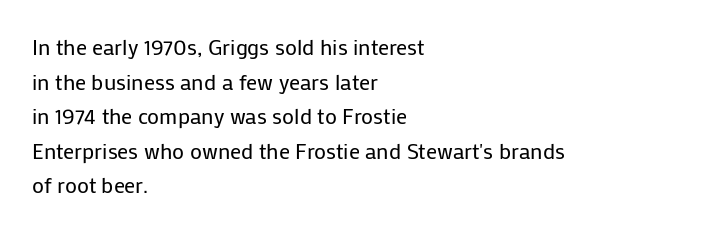
Q: Is the text bold? A: No.
Q: Is the text italic (slanted)? A: No, it is upright.
Q: Is the text underlined? A: No.
Q: How is the paragraph aligned? A: Left-aligned.
Q: Is the spacing between letters normal or unusually wide? A: Normal.
Q: Is the spacing between lines tight, normal or loose? A: Normal.
